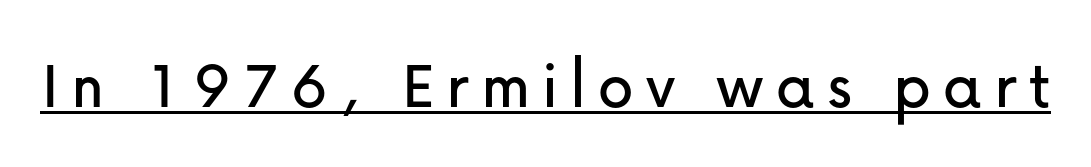
{"serif": "no", "italic": "no", "width": "normal", "stroke_contrast": "low", "x_height": "medium", "monospaced": "no", "underline": "yes", "glyph_px": 71}
